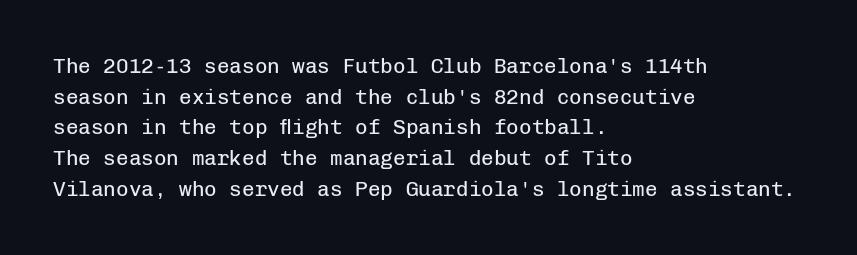
The strip under each line holds only bare page. The lines in this sample share a left origin and differ only in where they stop. The block of text has a typical density, with ordinary space between rows. A typesetter would call this zero additional tracking. Each stroke keeps to a modest, everyday thickness or less. Style check: upright.
